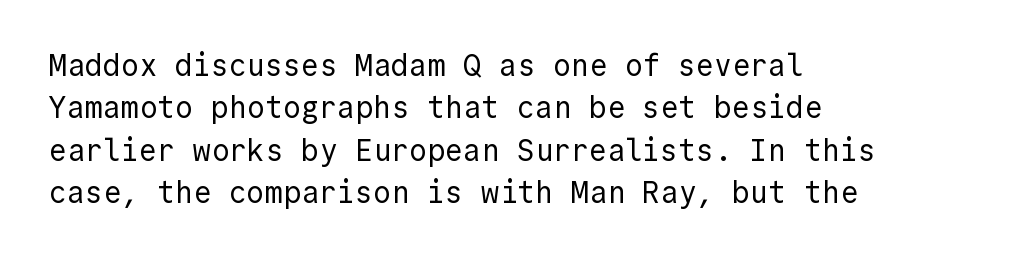
The image shows 30 px regular-weight sans-serif type, upright, monospaced; set left-aligned, normal line spacing (1.41x), normal letter spacing, not underlined; a medium x-height.
